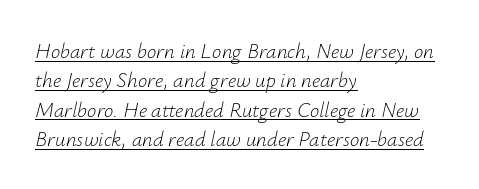
The image shows 21 px text type, italic (leaning right); set left-aligned, normal line spacing (1.4x), normal letter spacing, underlined.
